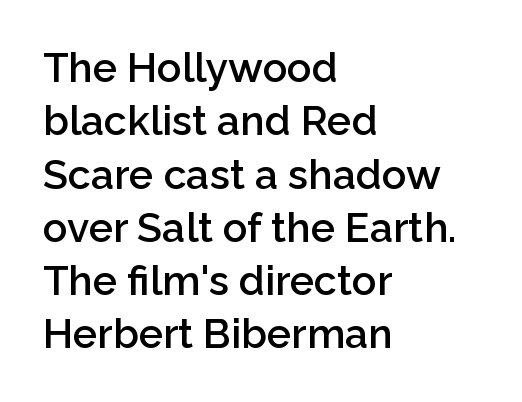
Q: Is the text bold? A: Semi-bold.
Q: Is the text italic (slanted)? A: No, it is upright.
Q: Is the typeface a serif or a sans-serif typeface? A: Sans-serif.
Q: Is the text underlined? A: No.
Q: How is the paragraph aligned? A: Left-aligned.
Q: Is the spacing between letters normal or unusually wide? A: Normal.
Q: Is the spacing between lines tight, normal or loose? A: Normal.
Q: Width (condensed, normal, or wide)? A: Normal.
Q: Stroke contrast? A: Low.
Q: x-height? A: Medium.
Q: Monospaced? A: No.
